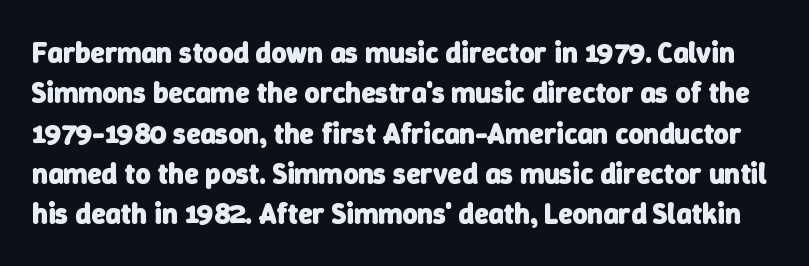
Q: Is the text bold? A: Yes.
Q: Is the typeface a serif or a sans-serif typeface? A: Sans-serif.
Q: Is the text underlined? A: No.
Q: Is the spacing between letters normal or unusually wide? A: Normal.
Q: Is the spacing between lines tight, normal or loose? A: Normal.
Q: Width (condensed, normal, or wide)? A: Normal.
Q: Stroke contrast? A: Low.
Q: x-height? A: Medium.
Q: Monospaced? A: No.
